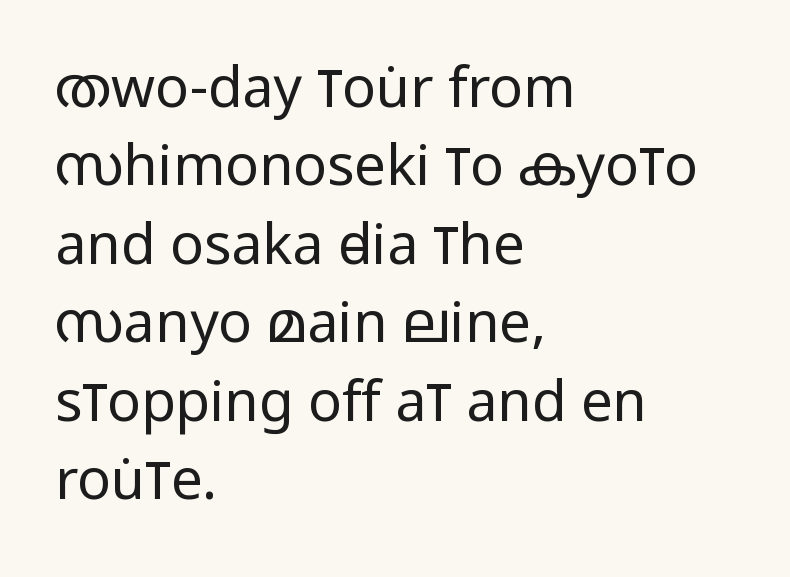
{"serif": "no", "italic": "no", "bold": "no", "weight": "regular", "width": "condensed", "stroke_contrast": "low", "x_height": "large", "monospaced": "no", "underline": "no", "align": "left", "line_spacing": "normal", "line_spacing_ratio": 1.4, "letter_spacing": "normal", "letter_spacing_em": 0.0, "glyph_px": 56}
